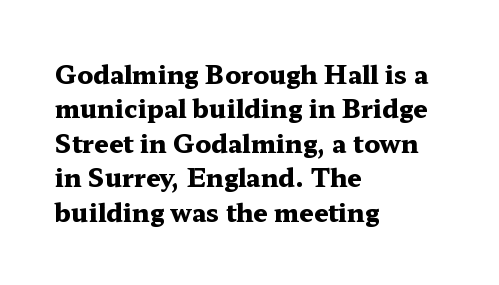
Q: Is the text bold? A: Yes.
Q: Is the text italic (slanted)? A: No, it is upright.
Q: Is the text underlined? A: No.
Q: How is the paragraph aligned? A: Left-aligned.
Q: Is the spacing between letters normal or unusually wide? A: Normal.
Q: Is the spacing between lines tight, normal or loose? A: Normal.
